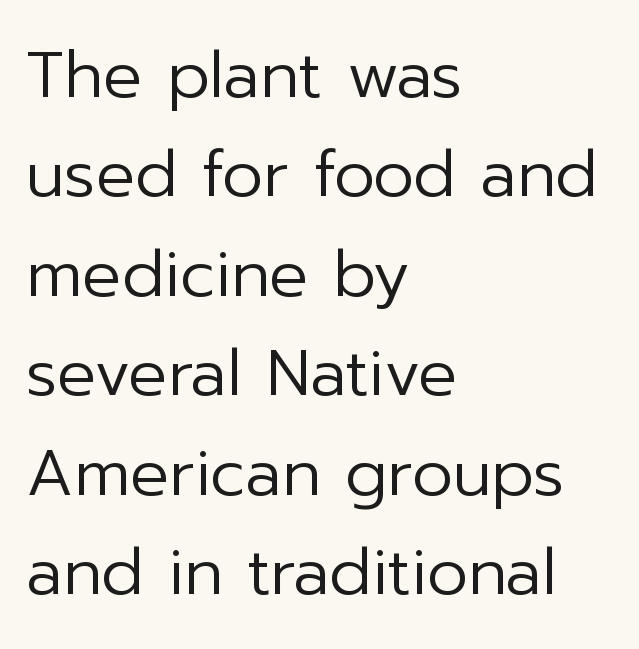
{"serif": "no", "italic": "no", "bold": "no", "weight": "regular", "width": "normal", "stroke_contrast": "low", "x_height": "medium", "monospaced": "no", "underline": "no", "align": "left", "line_spacing": "normal", "line_spacing_ratio": 1.53, "letter_spacing": "normal", "letter_spacing_em": 0.0, "glyph_px": 65}
